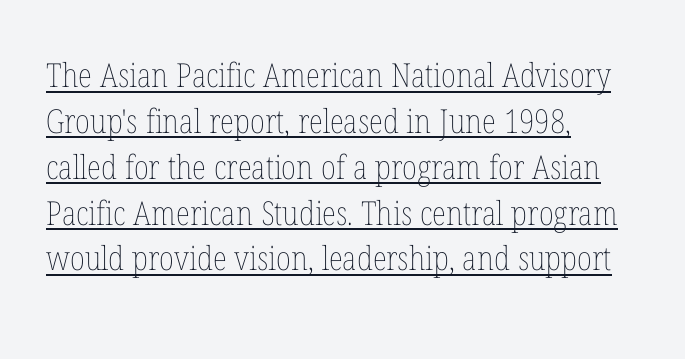
The image shows 33 px thin, condensed type, upright; set left-aligned, normal line spacing (1.39x), normal letter spacing, underlined; low stroke contrast and a medium x-height.
